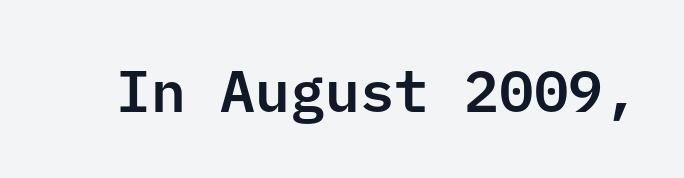
{"serif": "no", "italic": "no", "width": "normal", "stroke_contrast": "low", "x_height": "medium", "underline": "no", "letter_spacing": "normal", "letter_spacing_em": 0.0, "glyph_px": 58}
